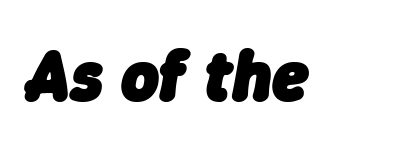
Q: Is the text bold? A: Yes.
Q: Is the text italic (slanted)? A: Yes, it leans right by about 9 degrees.
Q: Is the text underlined? A: No.
Q: Is the spacing between letters normal or unusually wide? A: Normal.
Q: Width (condensed, normal, or wide)? A: Normal.
Q: Stroke contrast? A: Low.
Q: x-height? A: Medium.
Q: Monospaced? A: No.
